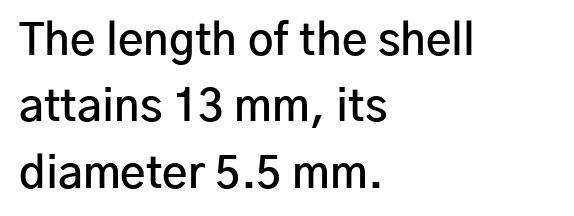
The image shows 44 px semibold sans-serif type, upright; set left-aligned, normal line spacing (1.51x), normal letter spacing, not underlined; low stroke contrast and a medium x-height.
